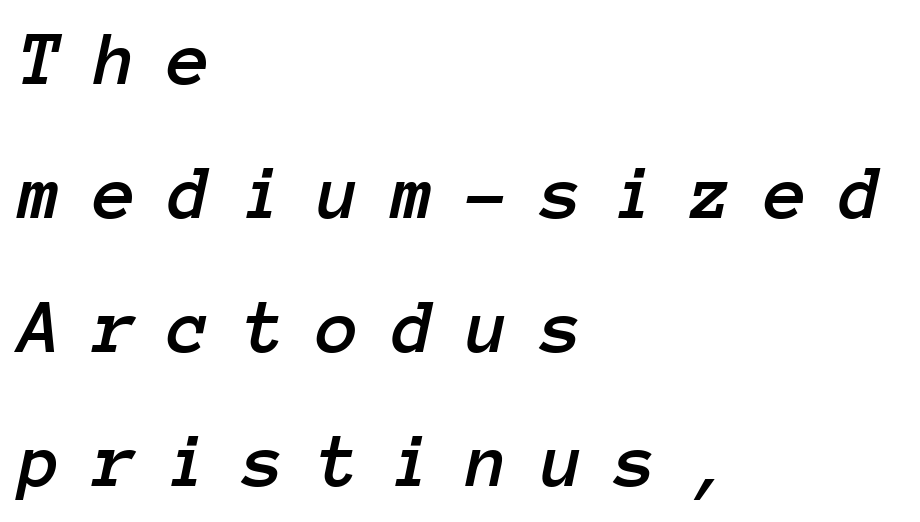
The image shows 78 px text type, italic (leaning right), monospaced; set left-aligned, line spacing 1.72x, unusually wide letter spacing (+0.41 em), not underlined; low stroke contrast and a medium x-height.
